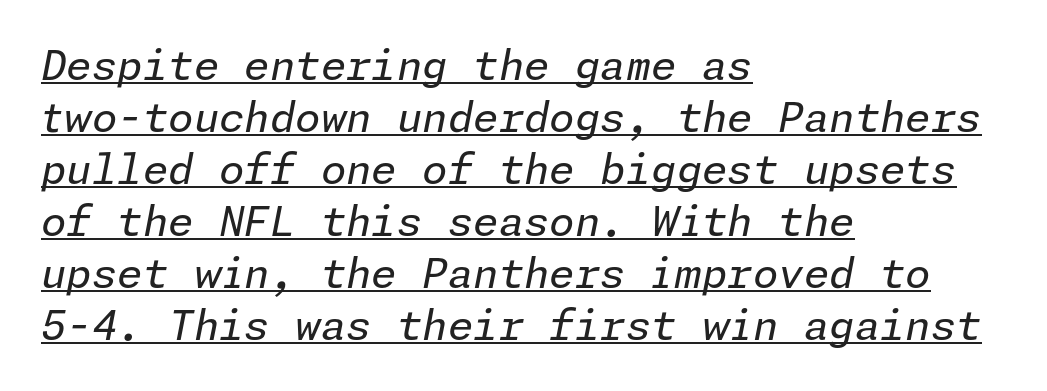
{"italic": "yes", "lean": "right", "slant_degrees": 11, "bold": "no", "weight": "regular", "width": "normal", "stroke_contrast": "low", "x_height": "medium", "underline": "yes", "align": "left", "line_spacing": "normal", "line_spacing_ratio": 1.27, "letter_spacing": "normal", "letter_spacing_em": 0.0, "glyph_px": 41}
